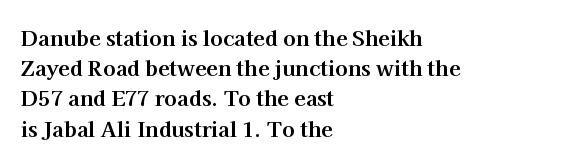
{"italic": "no", "bold": "yes", "underline": "no", "align": "left", "line_spacing": "normal", "line_spacing_ratio": 1.44, "letter_spacing": "normal", "letter_spacing_em": 0.0, "glyph_px": 21}
